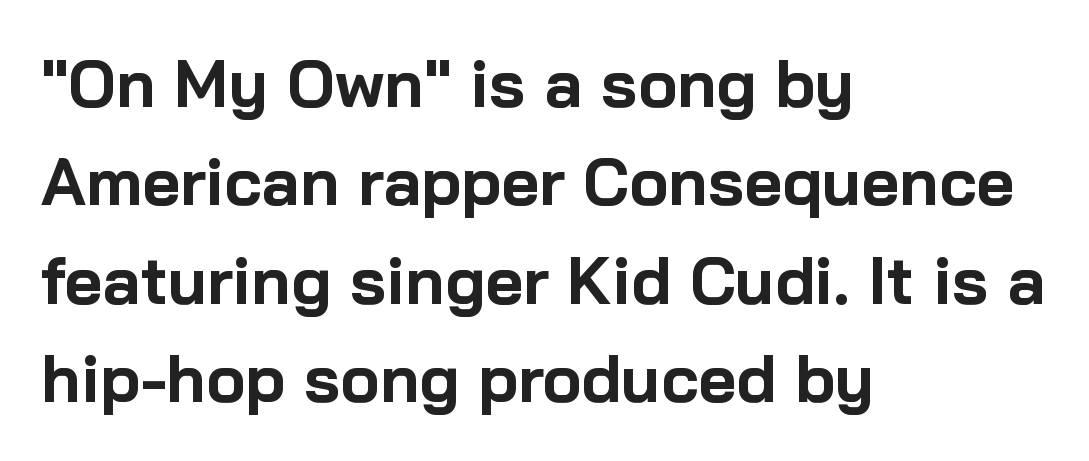
The image shows 66 px bold sans-serif type, upright; set left-aligned, normal line spacing (1.49x), normal letter spacing, not underlined; low stroke contrast and a medium x-height.
